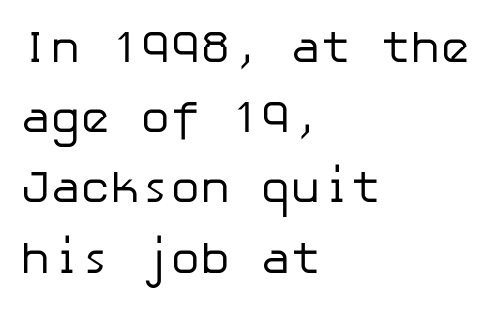
The image shows 45 px regular-weight sans-serif type, upright; set left-aligned, normal line spacing (1.56x), normal letter spacing, not underlined; low stroke contrast and a medium x-height.
